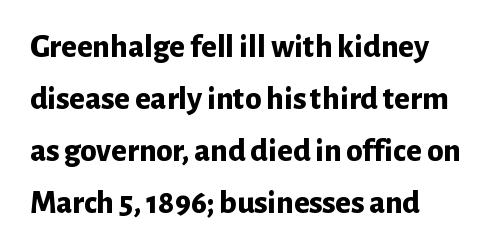
Q: Is the text bold? A: Yes.
Q: Is the text italic (slanted)? A: No, it is upright.
Q: Is the typeface a serif or a sans-serif typeface? A: Sans-serif.
Q: Is the text underlined? A: No.
Q: How is the paragraph aligned? A: Left-aligned.
Q: Is the spacing between letters normal or unusually wide? A: Normal.
Q: Is the spacing between lines tight, normal or loose? A: Normal.
Q: Width (condensed, normal, or wide)? A: Normal.
Q: Stroke contrast? A: Low.
Q: x-height? A: Medium.
Q: Monospaced? A: No.
